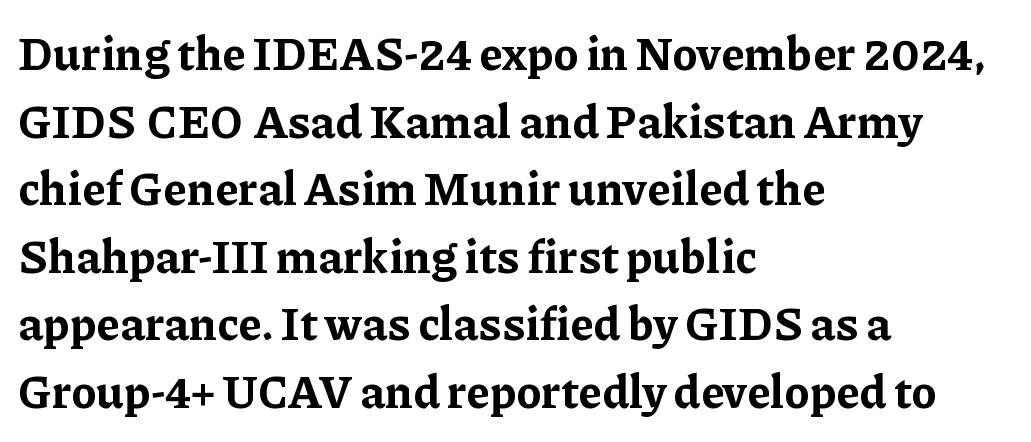
Unlike italic type, these characters show no tilt at all. Varying glyph widths throughout — classic text-font behaviour. A normal amount of white space separates one row of letters from the next. The letters are bold, with thick, heavy strokes. Nothing unusual about the tracking: characters are spaced as the font intends. Check the space under the baseline: it is left empty.
